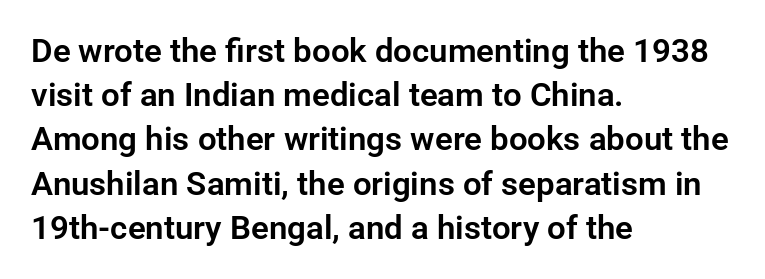
{"serif": "no", "italic": "no", "width": "normal", "stroke_contrast": "low", "x_height": "medium", "monospaced": "no", "underline": "no", "align": "left", "line_spacing": "normal", "line_spacing_ratio": 1.34, "letter_spacing": "normal", "letter_spacing_em": 0.0, "glyph_px": 33}
